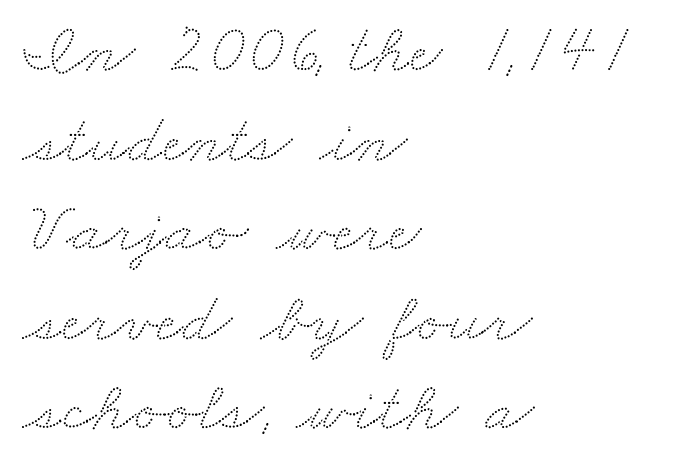
The image shows 70 px wide type; set left-aligned, normal line spacing (1.28x), normal letter spacing, not underlined; low stroke contrast and a small x-height.
